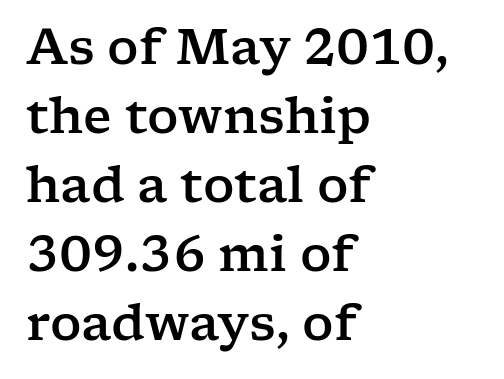
Q: Is the text italic (slanted)? A: No, it is upright.
Q: Is the typeface a serif or a sans-serif typeface? A: Serif.
Q: Is the text underlined? A: No.
Q: How is the paragraph aligned? A: Left-aligned.
Q: Is the spacing between letters normal or unusually wide? A: Normal.
Q: Is the spacing between lines tight, normal or loose? A: Normal.
Q: Width (condensed, normal, or wide)? A: Wide.
Q: Stroke contrast? A: Low.
Q: x-height? A: Medium.
Q: Monospaced? A: No.
